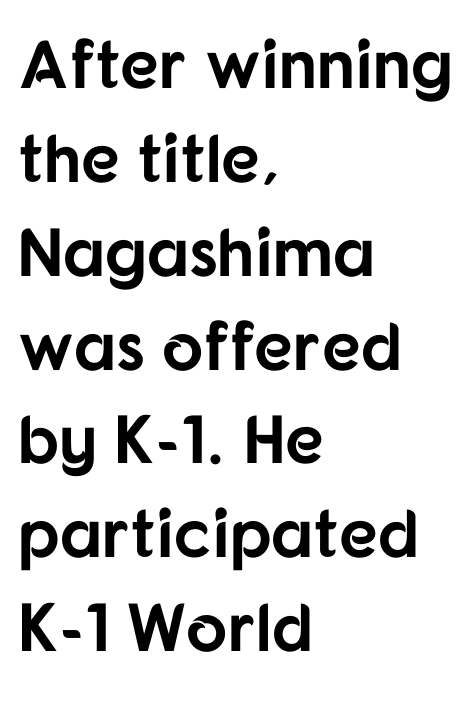
The image shows 68 px bold sans-serif type, upright; set left-aligned, normal line spacing (1.38x), normal letter spacing, not underlined; low stroke contrast and a medium x-height.
